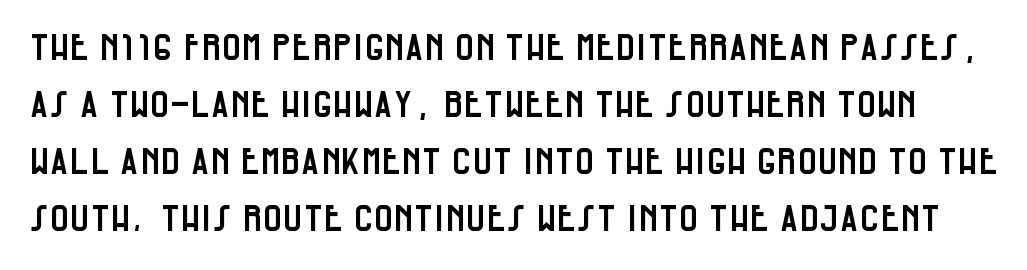
Q: Is the text italic (slanted)? A: No, it is upright.
Q: Is the typeface a serif or a sans-serif typeface? A: Sans-serif.
Q: Is the text underlined? A: No.
Q: Is the spacing between letters normal or unusually wide? A: Normal.
Q: Is the spacing between lines tight, normal or loose? A: Normal.
Q: Width (condensed, normal, or wide)? A: Condensed.
Q: Stroke contrast? A: Low.
Q: x-height? A: Large.
Q: Monospaced? A: No.
